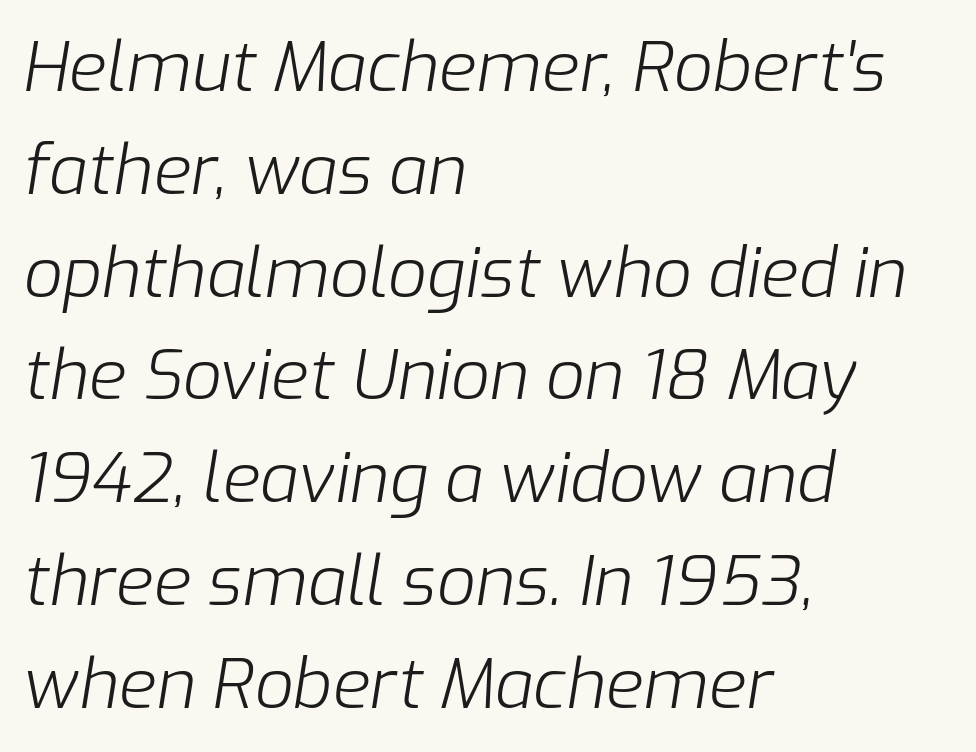
{"italic": "yes", "lean": "right", "slant_degrees": 9, "bold": "no", "weight": "light", "width": "normal", "stroke_contrast": "low", "x_height": "medium", "monospaced": "no", "underline": "no", "align": "left", "line_spacing": "normal", "line_spacing_ratio": 1.49, "letter_spacing": "normal", "letter_spacing_em": 0.0, "glyph_px": 69}
